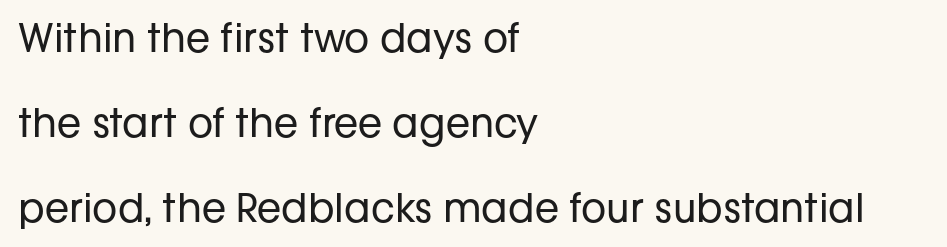
The image shows 39 px regular-weight sans-serif type, upright; set left-aligned, loose line spacing (2.18x), normal letter spacing, not underlined; low stroke contrast and a medium x-height.
